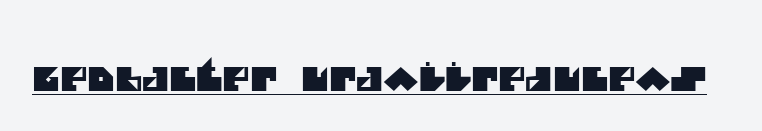
Each letter keeps its own natural width here, so spacing adapts to shape. These lines are composed in type without serifs. Glance below the letters and you will spot a drawn line. This rendering leaves character spacing at its baseline value.
